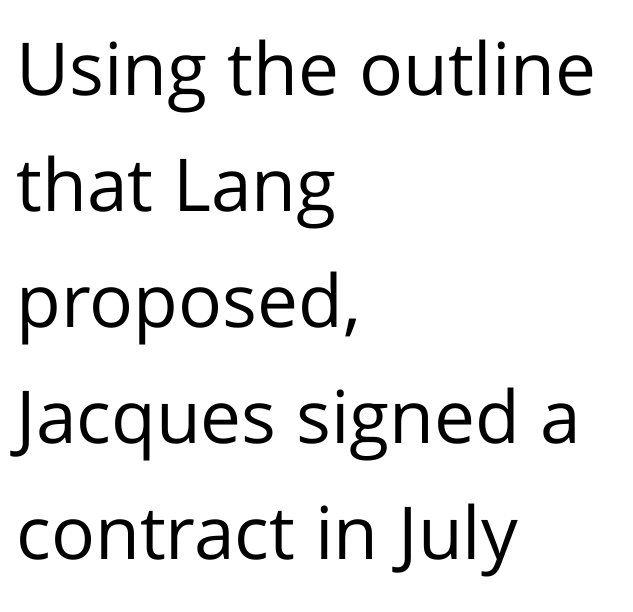
Q: Is the text bold? A: No.
Q: Is the text italic (slanted)? A: No, it is upright.
Q: Is the typeface a serif or a sans-serif typeface? A: Sans-serif.
Q: Is the text underlined? A: No.
Q: How is the paragraph aligned? A: Left-aligned.
Q: Is the spacing between letters normal or unusually wide? A: Normal.
Q: Is the spacing between lines tight, normal or loose? A: Normal.
Q: Width (condensed, normal, or wide)? A: Normal.
Q: Stroke contrast? A: Low.
Q: x-height? A: Medium.
Q: Monospaced? A: No.
